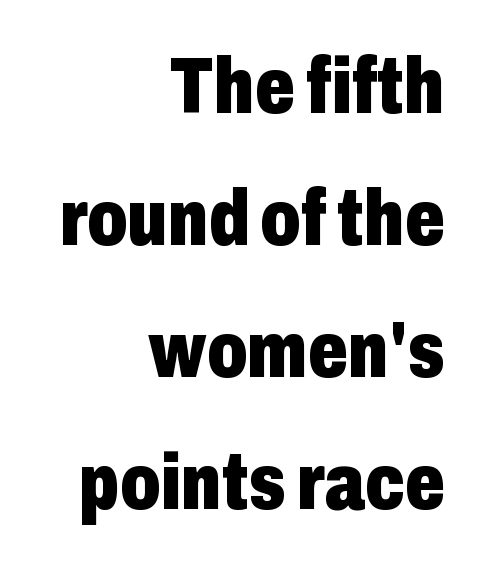
Q: Is the text bold? A: Yes.
Q: Is the text italic (slanted)? A: No, it is upright.
Q: Is the typeface a serif or a sans-serif typeface? A: Sans-serif.
Q: Is the text underlined? A: No.
Q: How is the paragraph aligned? A: Right-aligned.
Q: Is the spacing between letters normal or unusually wide? A: Normal.
Q: Is the spacing between lines tight, normal or loose? A: Normal.
Q: Width (condensed, normal, or wide)? A: Condensed.
Q: Stroke contrast? A: Low.
Q: x-height? A: Medium.
Q: Monospaced? A: No.
